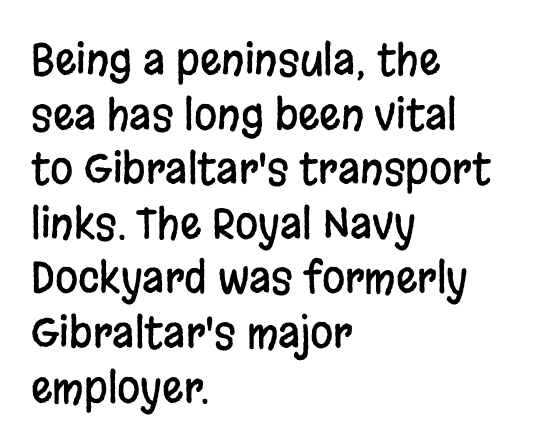
Q: Is the text italic (slanted)? A: No, it is upright.
Q: Is the typeface a serif or a sans-serif typeface? A: Sans-serif.
Q: Is the text underlined? A: No.
Q: How is the paragraph aligned? A: Left-aligned.
Q: Is the spacing between letters normal or unusually wide? A: Normal.
Q: Is the spacing between lines tight, normal or loose? A: Normal.
Q: Width (condensed, normal, or wide)? A: Condensed.
Q: Stroke contrast? A: Low.
Q: x-height? A: Large.
Q: Monospaced? A: No.
